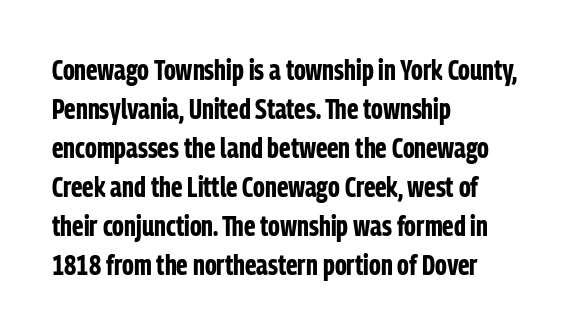
The passage shown has conventional tracking throughout. Summary of vertical rhythm: regular, with standard interline spacing. The words here are not underlined. Characters remain perfectly vertical along every line. You'd pick this weight for a headline — it's a proper bold.
